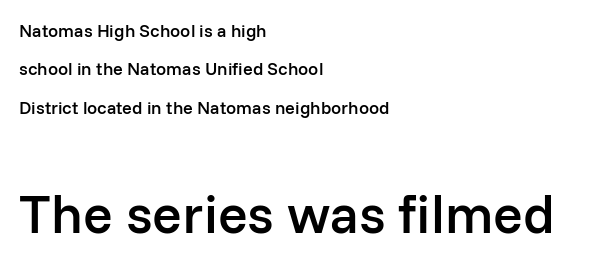
{"serif": "no", "italic": "no", "bold": "semi", "weight": "semibold", "width": "normal", "stroke_contrast": "low", "x_height": "medium", "monospaced": "no", "underline": "no", "align": "left", "line_spacing": "loose", "line_spacing_ratio": 2.13, "letter_spacing": "normal", "letter_spacing_em": 0.0, "larger_block": "second", "size_ratio": 3.06, "glyph_px": 55}
